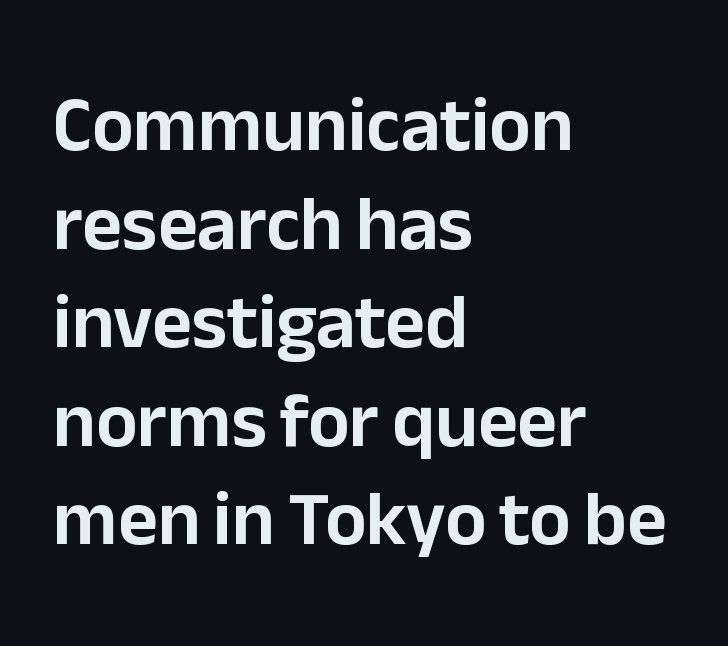
This sample uses a sans-serif face. Descenders hang freely into open space. This is the regular roman posture of the typeface. These lines are rendered in a variable-pitch font. This rendering uses left alignment, leaving the right contour irregular. You could call the tracking neutral — neither tight nor loose.
